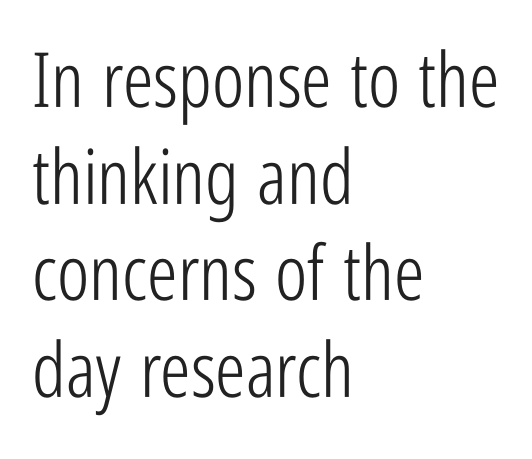
{"serif": "no", "italic": "no", "bold": "no", "weight": "light", "width": "condensed", "stroke_contrast": "low", "x_height": "medium", "monospaced": "no", "underline": "no", "align": "left", "line_spacing": "normal", "line_spacing_ratio": 1.27, "letter_spacing": "normal", "letter_spacing_em": 0.0, "glyph_px": 76}
